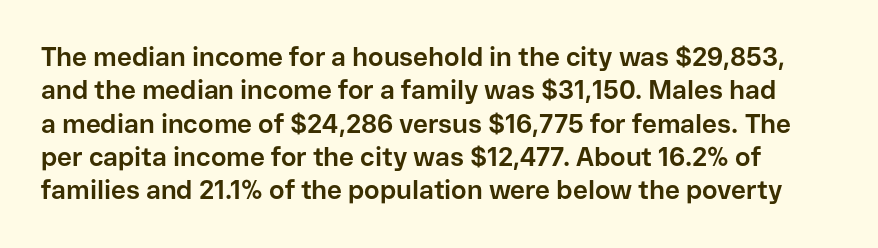
Q: Is the text bold? A: Yes.
Q: Is the text italic (slanted)? A: No, it is upright.
Q: Is the text underlined? A: No.
Q: Is the spacing between letters normal or unusually wide? A: Normal.
Q: Is the spacing between lines tight, normal or loose? A: Normal.
